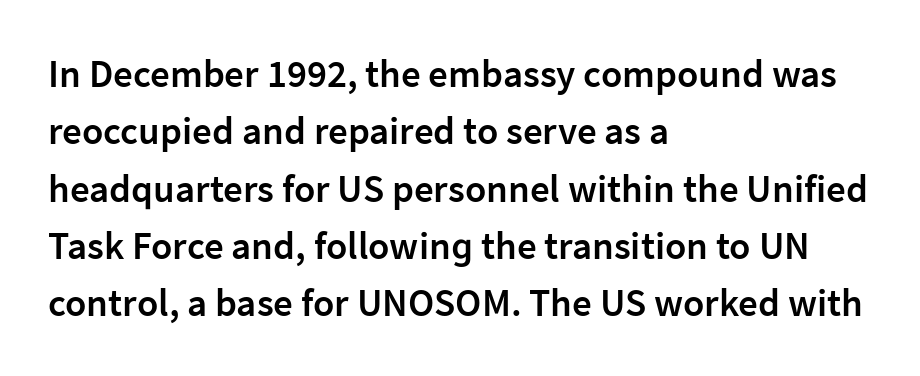
The image shows 39 px semibold sans-serif type, upright; set left-aligned, normal line spacing (1.47x), normal letter spacing, not underlined; low stroke contrast and a medium x-height.
